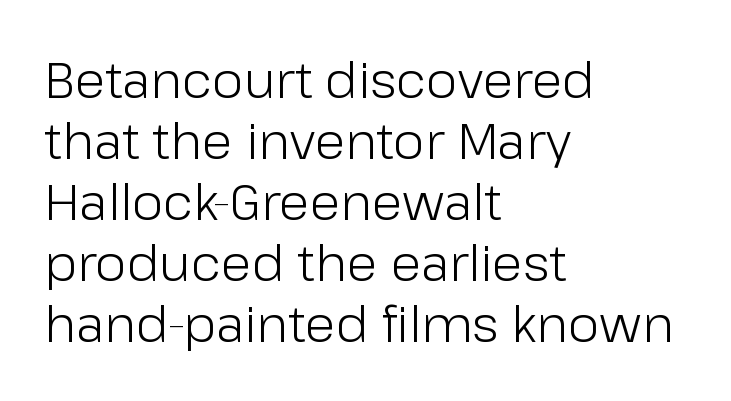
Q: Is the text bold? A: No.
Q: Is the text italic (slanted)? A: No, it is upright.
Q: Is the typeface a serif or a sans-serif typeface? A: Sans-serif.
Q: Is the text underlined? A: No.
Q: How is the paragraph aligned? A: Left-aligned.
Q: Is the spacing between letters normal or unusually wide? A: Normal.
Q: Width (condensed, normal, or wide)? A: Normal.
Q: Stroke contrast? A: Low.
Q: x-height? A: Medium.
Q: Monospaced? A: No.
